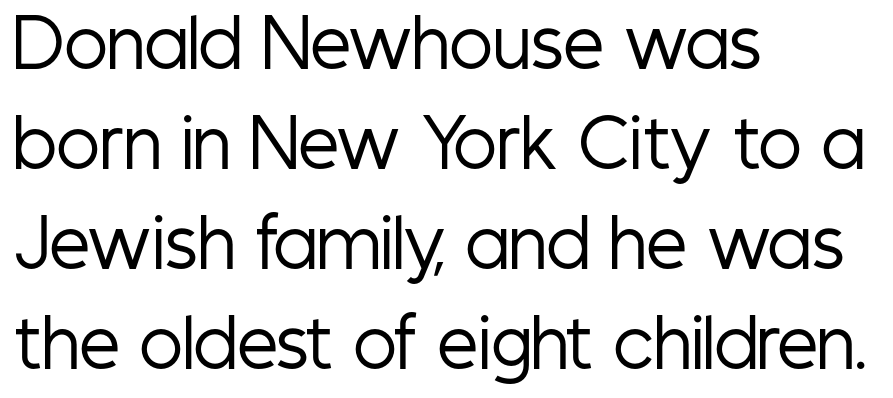
Q: Is the text bold? A: No.
Q: Is the text italic (slanted)? A: No, it is upright.
Q: Is the typeface a serif or a sans-serif typeface? A: Sans-serif.
Q: Is the text underlined? A: No.
Q: How is the paragraph aligned? A: Left-aligned.
Q: Is the spacing between letters normal or unusually wide? A: Normal.
Q: Is the spacing between lines tight, normal or loose? A: Normal.
Q: Width (condensed, normal, or wide)? A: Condensed.
Q: Stroke contrast? A: Low.
Q: x-height? A: Medium.
Q: Monospaced? A: No.
